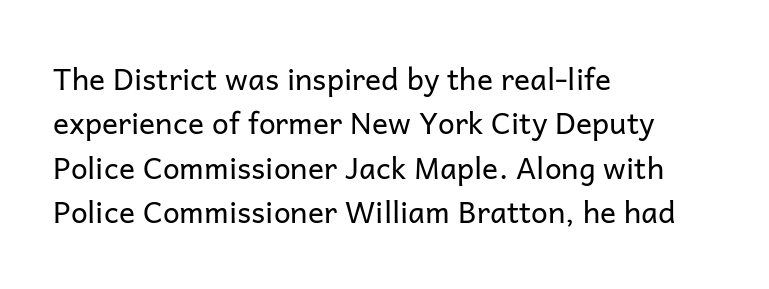
All the whitespace from short lines collects on the right. Check under the words: just untouched page. The horizontal fit of the characters is conventional and even. Grotesque or geometric, the face here clearly has no serifs.
